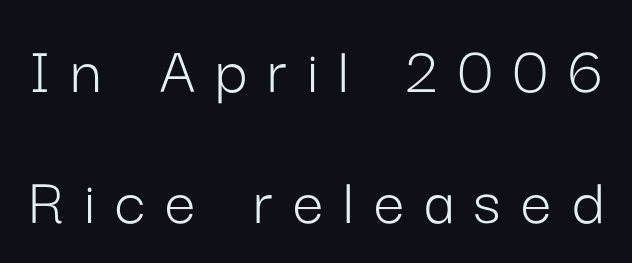
Q: Is the text bold? A: No.
Q: Is the text italic (slanted)? A: No, it is upright.
Q: Is the typeface a serif or a sans-serif typeface? A: Sans-serif.
Q: Is the text underlined? A: No.
Q: Is the spacing between letters normal or unusually wide? A: Unusually wide.
Q: Is the spacing between lines tight, normal or loose? A: Loose.
Q: Width (condensed, normal, or wide)? A: Normal.
Q: Stroke contrast? A: Low.
Q: x-height? A: Medium.
Q: Monospaced? A: No.
